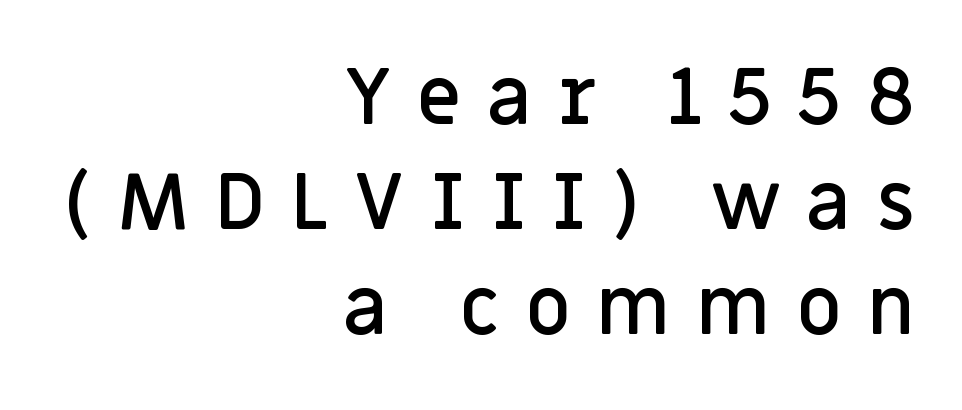
The image shows 79 px semibold sans-serif type, upright; set right-aligned, normal line spacing (1.33x), unusually wide letter spacing (+0.32 em), not underlined; low stroke contrast and a large x-height.
